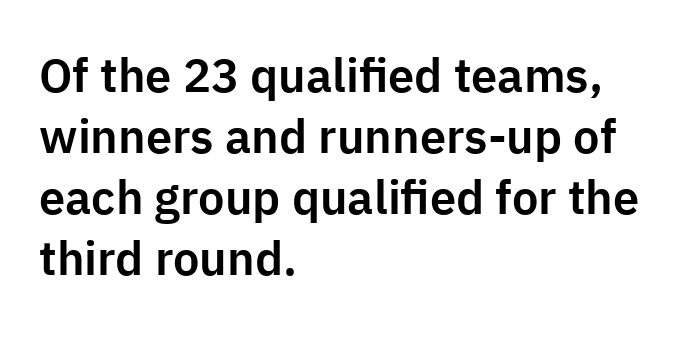
The image shows 47 px sans-serif type, upright; set left-aligned, normal line spacing (1.3x), normal letter spacing, not underlined; low stroke contrast and a medium x-height.
